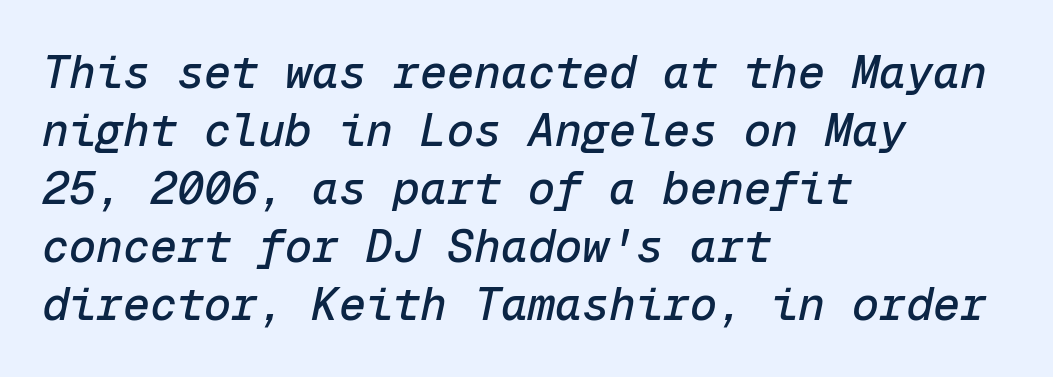
A normal amount of white space separates one row of letters from the next. This sample has the even, mechanical cadence of fixed-width lettering. The face used here has a pronounced slope to its letters. One-word summary of the alignment: left. The passage shown has conventional tracking throughout.
